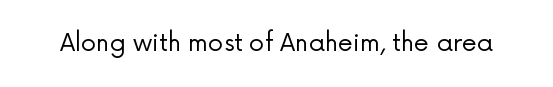
{"italic": "no", "bold": "no", "underline": "no", "letter_spacing": "normal", "letter_spacing_em": 0.0, "glyph_px": 24}
